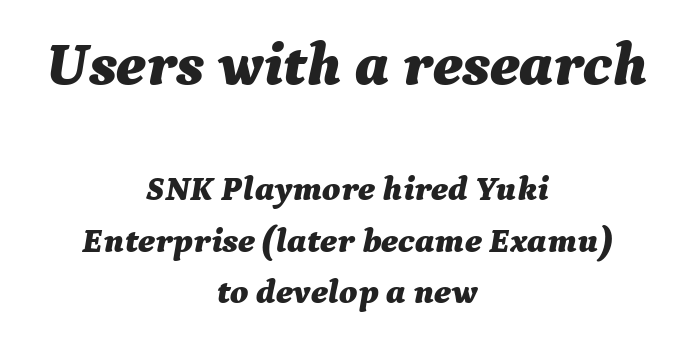
Think of a printed novel: that variable character pitch is what you see here. Decoration check: the copy has no underline. Quick note: interline space is typical. This sample uses an oblique cut, with every glyph tilted off the vertical. The lines in this sample share a center point and differ in where they start and stop. The letters in the upper block stand taller than those in the block below.
